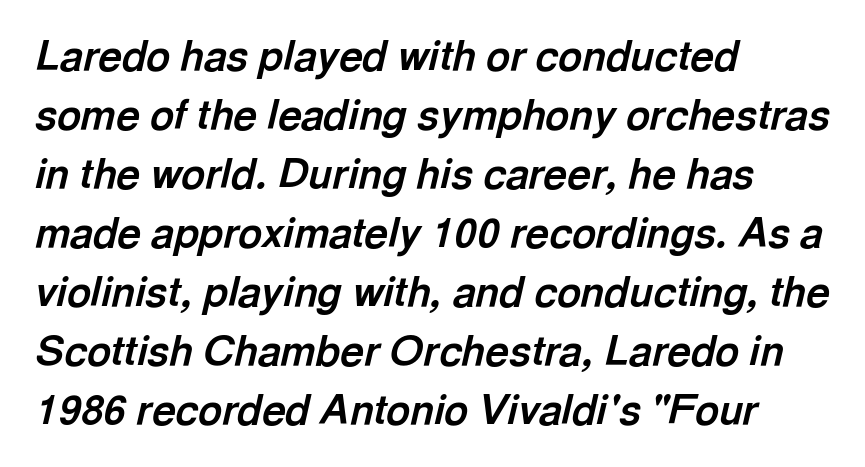
{"italic": "yes", "lean": "right", "slant_degrees": 13, "bold": "yes", "weight": "bold", "width": "normal", "x_height": "medium", "monospaced": "no", "underline": "no", "align": "left", "line_spacing": "normal", "line_spacing_ratio": 1.44, "letter_spacing": "normal", "letter_spacing_em": 0.0, "glyph_px": 41}
